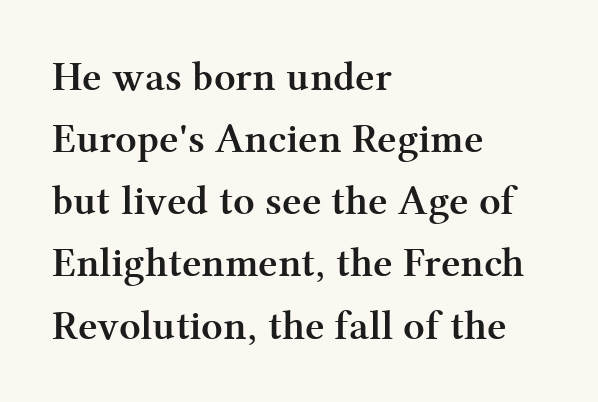
Caption: standard tracking, unaltered. Anything drawn beneath the words? Only blank space. Notice how descenders clear the ascenders below comfortably — that's standard leading. The designer went with a serif here, giving each stem small feet. Heavy-handed strokes throughout: this text is bold.
